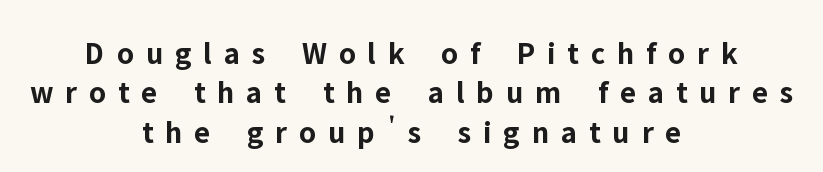
The passage is arranged like a title page — every line centered. As a designer I'd log this as weight 700, bold. The horizontal fit of the characters is loose and conspicuously gappy. A typesetter would call this proportional, since set widths differ per character. The axis of the letterforms is exactly vertical.
